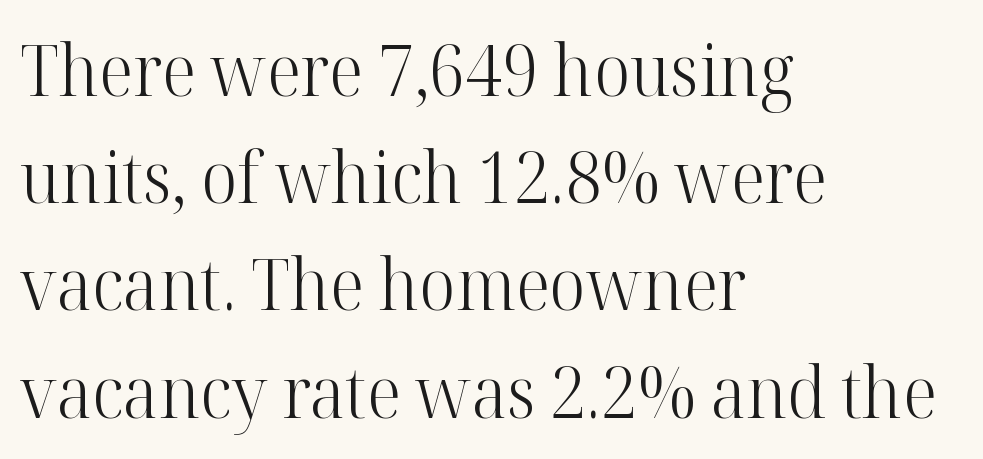
The paragraph has a hard left edge and a soft right edge. Glyph-to-glyph distance matches everyday printed text. Each letter's strokes conclude with small projecting serifs. Does the leading feel generous? No, just average.
